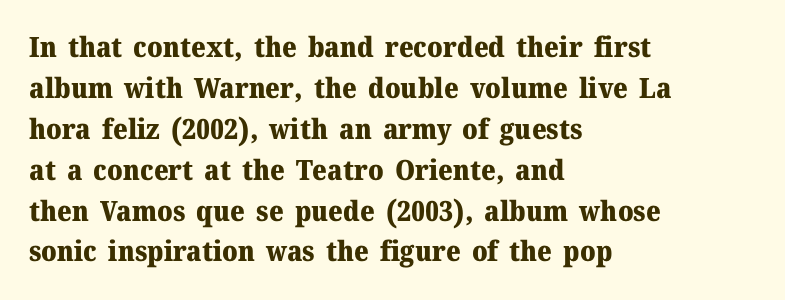
The letters stand straight up with perfectly vertical stems. Underline: absent. The rag falls on the right side of this text block. The rendering uses a moderate line-height, typical for paragraphs. Varying glyph widths throughout — classic text-font behaviour. Pretty heavy lettering here — definitely bold.
